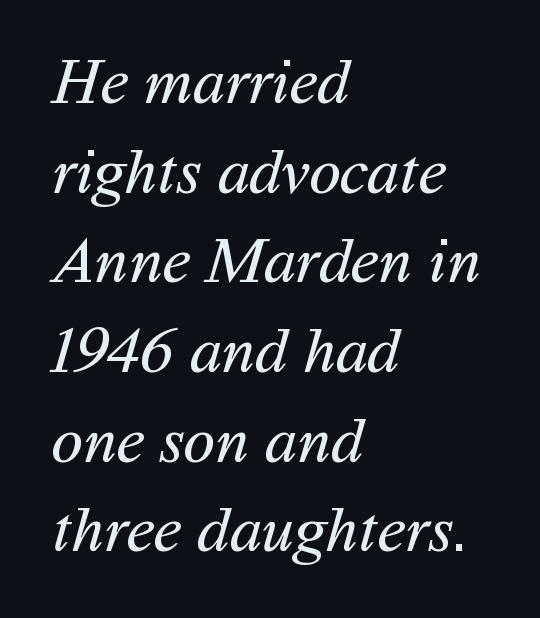
Q: Is the text bold? A: No.
Q: Is the typeface a serif or a sans-serif typeface? A: Sans-serif.
Q: Is the text underlined? A: No.
Q: How is the paragraph aligned? A: Left-aligned.
Q: Is the spacing between letters normal or unusually wide? A: Normal.
Q: Is the spacing between lines tight, normal or loose? A: Normal.
Q: Width (condensed, normal, or wide)? A: Normal.
Q: Stroke contrast? A: Medium.
Q: x-height? A: Medium.
Q: Monospaced? A: No.
